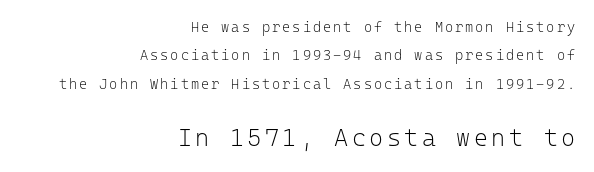
Q: Is the text bold? A: No.
Q: Is the text italic (slanted)? A: No, it is upright.
Q: Is the text underlined? A: No.
Q: How is the paragraph aligned? A: Right-aligned.
Q: Is the spacing between lines tight, normal or loose? A: Loose.
Q: Which block of text is set in a larger size, the first (top) or the second (bottom)? A: The second (bottom) one.
